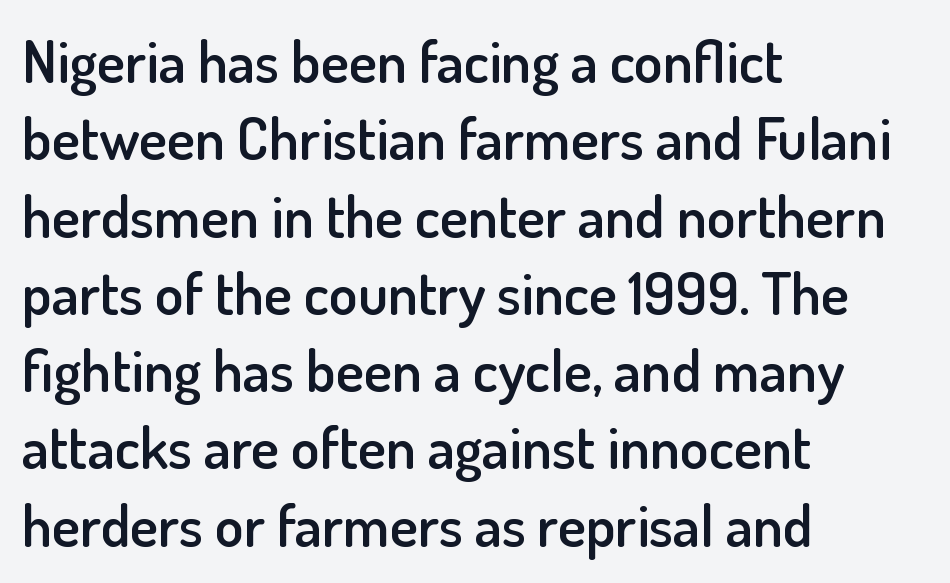
Q: Is the text bold? A: Semi-bold.
Q: Is the text italic (slanted)? A: No, it is upright.
Q: Is the typeface a serif or a sans-serif typeface? A: Sans-serif.
Q: Is the text underlined? A: No.
Q: How is the paragraph aligned? A: Left-aligned.
Q: Is the spacing between letters normal or unusually wide? A: Normal.
Q: Is the spacing between lines tight, normal or loose? A: Normal.
Q: Width (condensed, normal, or wide)? A: Normal.
Q: Stroke contrast? A: Low.
Q: x-height? A: Small.
Q: Monospaced? A: No.
